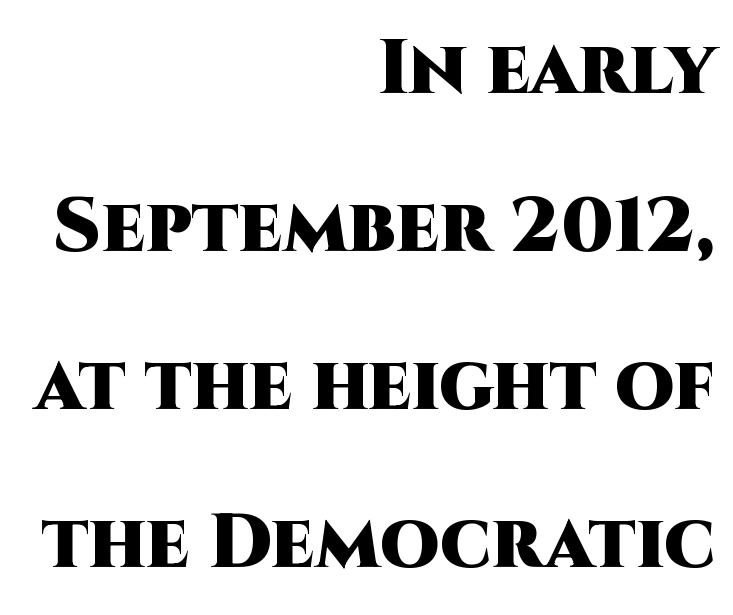
Q: Is the text bold? A: Yes.
Q: Is the text italic (slanted)? A: No, it is upright.
Q: Is the typeface a serif or a sans-serif typeface? A: Sans-serif.
Q: Is the text underlined? A: No.
Q: How is the paragraph aligned? A: Right-aligned.
Q: Is the spacing between letters normal or unusually wide? A: Normal.
Q: Is the spacing between lines tight, normal or loose? A: Loose.
Q: Width (condensed, normal, or wide)? A: Normal.
Q: Stroke contrast? A: High.
Q: x-height? A: Large.
Q: Monospaced? A: No.
